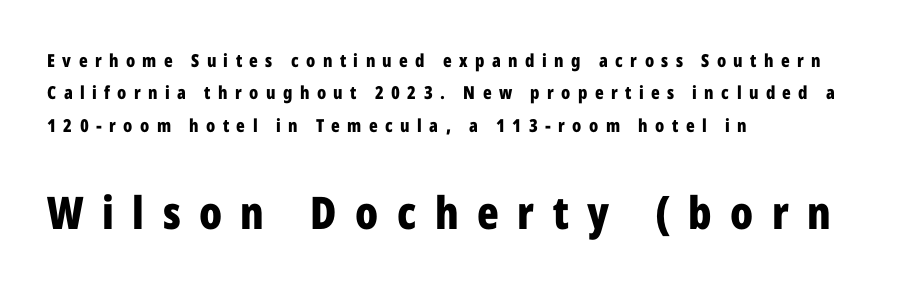
The image shows 45 px bold, condensed sans-serif type, upright; set left-aligned, line spacing 1.8x, unusually wide letter spacing (+0.41 em), not underlined; the second (bottom) block is 2.5x larger; low stroke contrast and a medium x-height.
